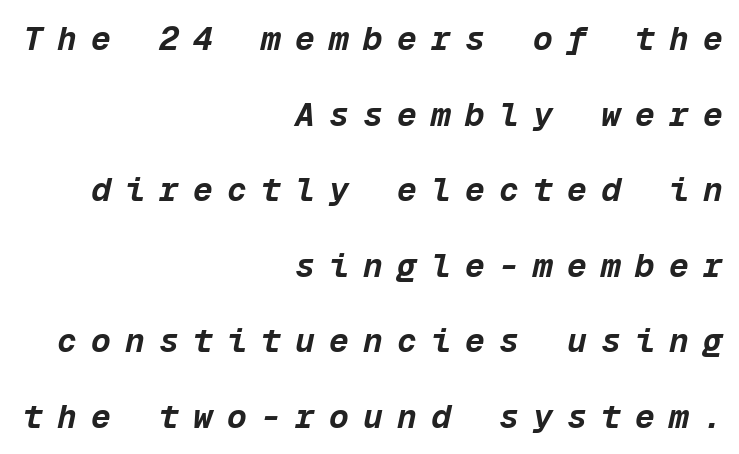
The horizontal fit of the characters is loose and conspicuously gappy. Rule under the text: the space is simply empty. Its strokes are broad and dark, the hallmark of bold type. The lines are spread far apart with generous leading. Reading down the block, your eye finds every line finishing at a fixed right position. Here the designer chose a console-style face with uniform glyph widths.
